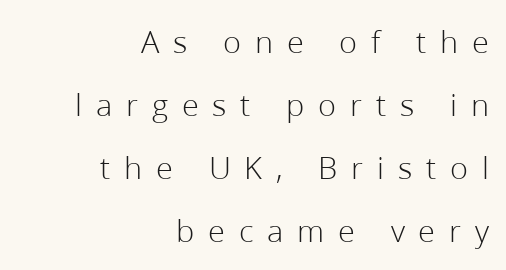
{"serif": "no", "italic": "no", "bold": "no", "weight": "light", "width": "normal", "stroke_contrast": "low", "x_height": "medium", "monospaced": "no", "underline": "no", "align": "right", "line_spacing": "loose", "line_spacing_ratio": 1.91, "letter_spacing": "wide", "letter_spacing_em": 0.42, "glyph_px": 33}
